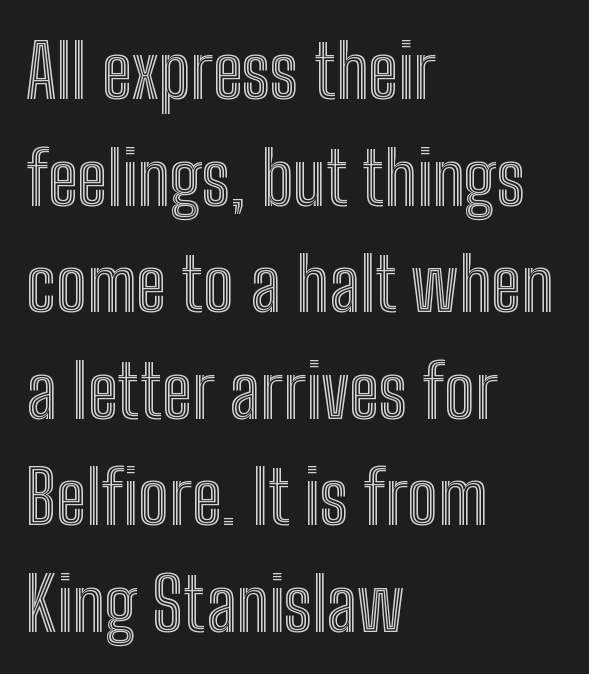
{"italic": "no", "width": "condensed", "x_height": "medium", "monospaced": "no", "underline": "no", "align": "left", "line_spacing": "normal", "line_spacing_ratio": 1.44, "letter_spacing": "normal", "letter_spacing_em": 0.0, "glyph_px": 74}
